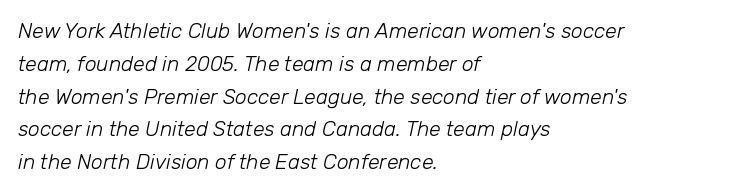
Q: Is the text bold? A: No.
Q: Is the text italic (slanted)? A: Yes, it leans right by about 12 degrees.
Q: Is the text underlined? A: No.
Q: How is the paragraph aligned? A: Left-aligned.
Q: Is the spacing between letters normal or unusually wide? A: Normal.
Q: Is the spacing between lines tight, normal or loose? A: Normal.
